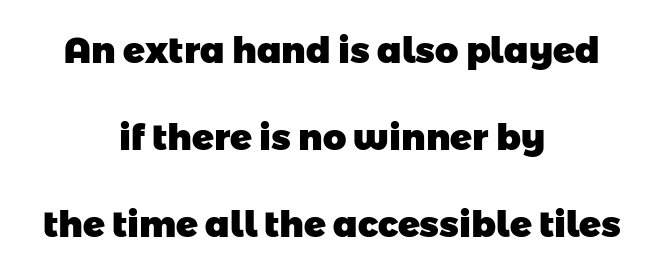
{"serif": "no", "bold": "yes", "weight": "heavy", "width": "normal", "stroke_contrast": "low", "x_height": "medium", "monospaced": "no", "underline": "no", "align": "center", "line_spacing": "loose", "line_spacing_ratio": 2.41, "letter_spacing": "normal", "letter_spacing_em": 0.0, "glyph_px": 36}
